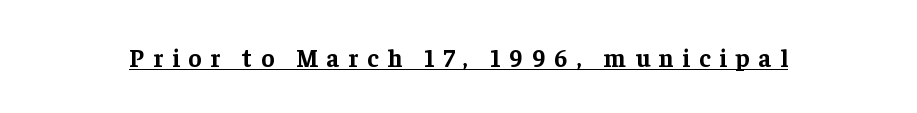
The image shows 25 px bold type, upright; set unusually wide letter spacing (+0.35 em), underlined.
